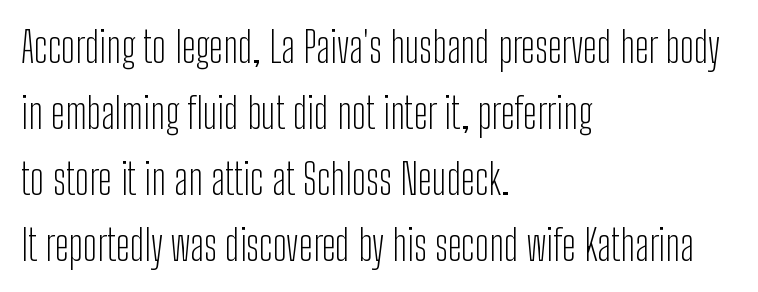
The image shows 42 px light, condensed sans-serif type, upright; set left-aligned, normal line spacing (1.57x), normal letter spacing, not underlined; low stroke contrast and a medium x-height.
